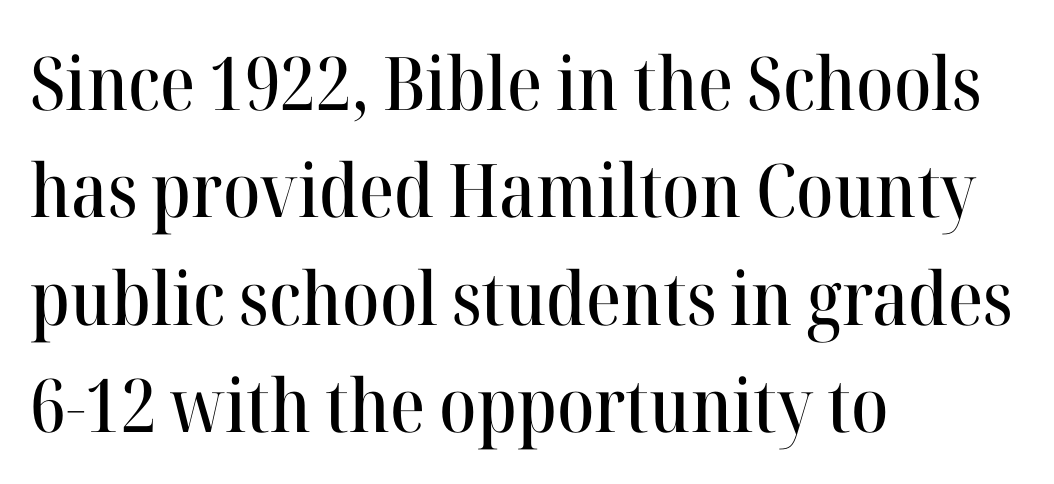
Descenders are the only things crossing below the line. The rag falls on the right side of this text block. Characters follow at the spacing the type designer built in. Old-style or modern, the face here clearly has serifs. This sample has the flowing, uneven cadence of proportional lettering. If you measured baseline to baseline, you'd find a middling distance.
